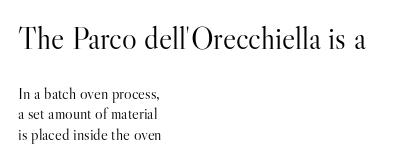
A normal amount of white space separates one row of letters from the next. Summary of weight: not heavy and not bold. The face used here is proportionally spaced, like ordinary book or web type. Font category for this specimen: serif.
